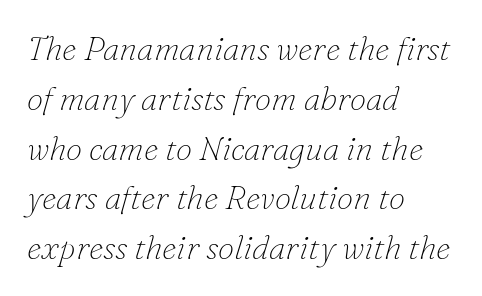
{"serif": "yes", "italic": "yes", "lean": "right", "slant_degrees": 16, "bold": "no", "weight": "thin", "width": "normal", "stroke_contrast": "low", "x_height": "small", "monospaced": "no", "underline": "no", "align": "left", "line_spacing": "normal", "line_spacing_ratio": 1.51, "letter_spacing": "normal", "letter_spacing_em": 0.0, "glyph_px": 33}
